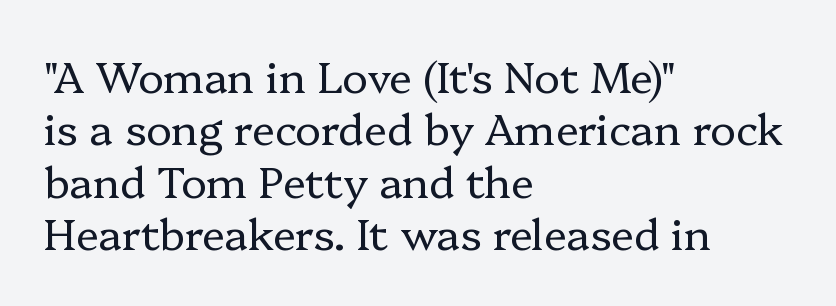
{"serif": "yes", "italic": "no", "bold": "no", "weight": "regular", "width": "normal", "stroke_contrast": "low", "x_height": "medium", "monospaced": "no", "underline": "no", "align": "left", "line_spacing_ratio": 1.22, "letter_spacing": "normal", "letter_spacing_em": 0.0, "glyph_px": 43}
